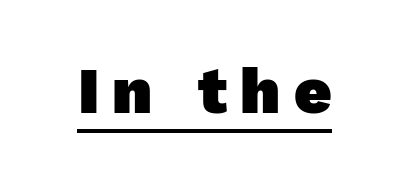
Q: Is the text bold? A: Yes.
Q: Is the typeface a serif or a sans-serif typeface? A: Sans-serif.
Q: Is the text underlined? A: Yes.
Q: Is the spacing between letters normal or unusually wide? A: Unusually wide.
Q: Width (condensed, normal, or wide)? A: Normal.
Q: x-height? A: Medium.
Q: Monospaced? A: No.
